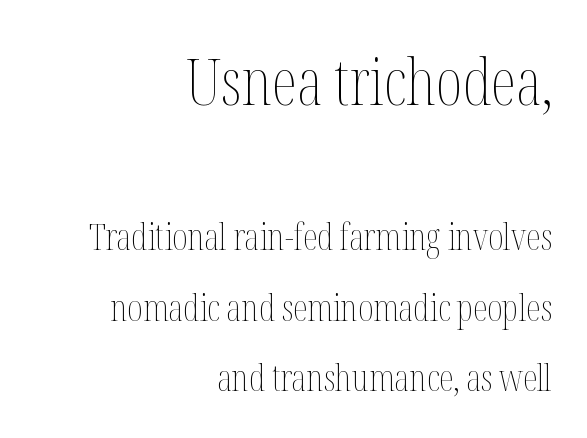
Q: Is the text bold? A: No.
Q: Is the text italic (slanted)? A: No, it is upright.
Q: Is the text underlined? A: No.
Q: How is the paragraph aligned? A: Right-aligned.
Q: Is the spacing between letters normal or unusually wide? A: Normal.
Q: Is the spacing between lines tight, normal or loose? A: Loose.
Q: Which block of text is set in a larger size, the first (top) or the second (bottom)? A: The first (top) one.
Q: Width (condensed, normal, or wide)? A: Condensed.
Q: Stroke contrast? A: Medium.
Q: x-height? A: Medium.
Q: Monospaced? A: No.
